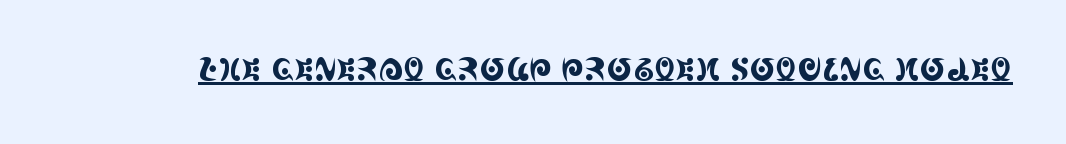
The image shows 31 px condensed serif type, upright; set normal letter spacing, underlined; a large x-height.
